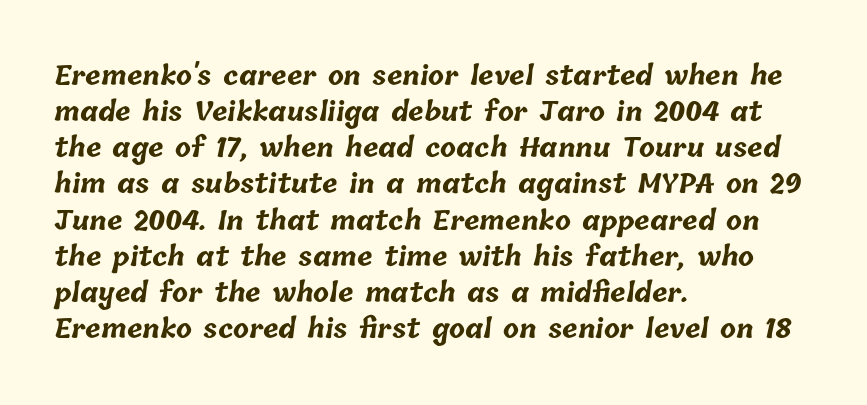
{"bold": "yes", "underline": "no", "align": "left", "line_spacing": "normal", "line_spacing_ratio": 1.39, "letter_spacing": "normal", "letter_spacing_em": 0.0, "glyph_px": 26}
